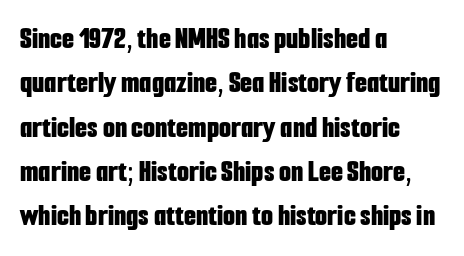
The image shows 31 px bold, condensed sans-serif type, upright; set left-aligned, normal line spacing (1.43x), normal letter spacing, not underlined; low stroke contrast and a medium x-height.
